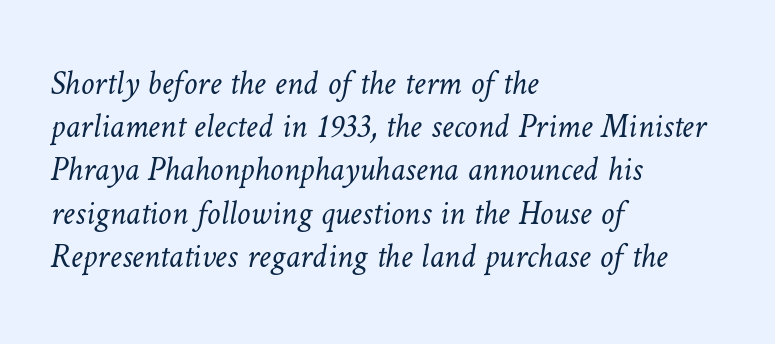
{"bold": "no", "weight": "light", "width": "normal", "stroke_contrast": "low", "x_height": "medium", "monospaced": "no", "underline": "no", "align": "left", "line_spacing": "normal", "line_spacing_ratio": 1.27, "letter_spacing": "normal", "letter_spacing_em": 0.0, "glyph_px": 34}
